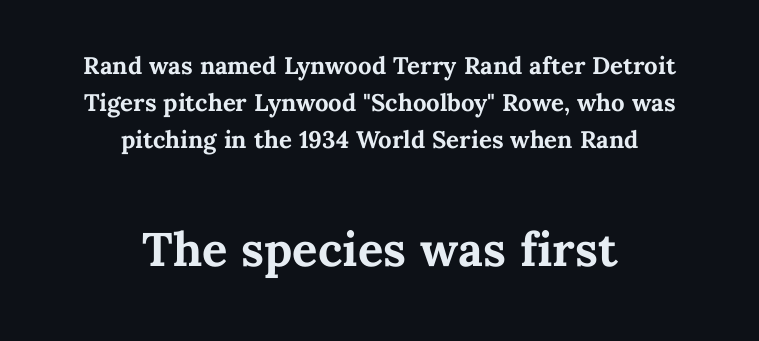
The image shows 63 px semibold type, upright; set centered, line spacing 1.16x, normal letter spacing, not underlined; the second (bottom) block is 1.97x larger; medium stroke contrast and a medium x-height.
